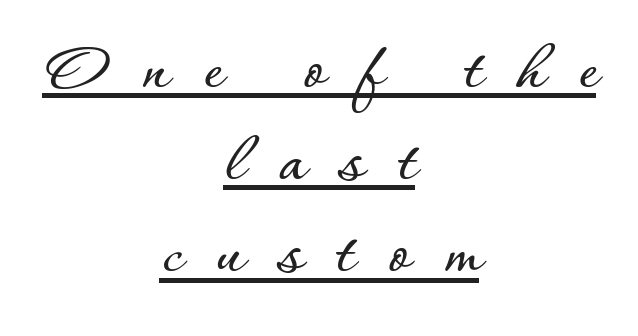
Q: Is the text italic (slanted)? A: Yes.
Q: Is the text underlined? A: Yes.
Q: How is the paragraph aligned? A: Centered.
Q: Is the spacing between letters normal or unusually wide? A: Unusually wide.
Q: Is the spacing between lines tight, normal or loose? A: Normal.
Q: Width (condensed, normal, or wide)? A: Normal.
Q: Stroke contrast? A: Low.
Q: x-height? A: Small.
Q: Monospaced? A: No.
